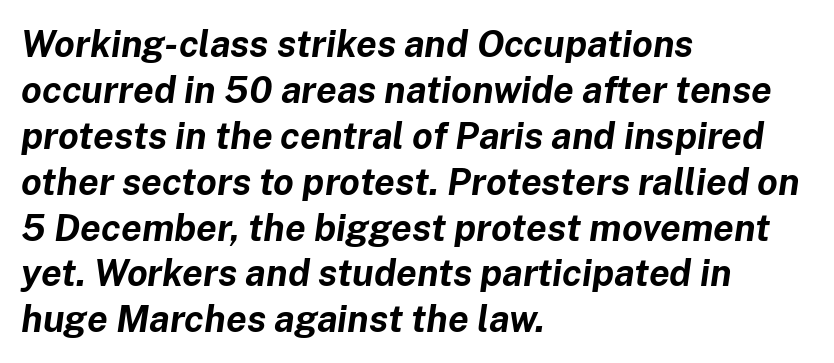
{"italic": "yes", "lean": "right", "slant_degrees": 8, "bold": "yes", "weight": "bold", "width": "normal", "stroke_contrast": "low", "x_height": "medium", "monospaced": "no", "underline": "no", "align": "left", "line_spacing_ratio": 1.24, "letter_spacing": "normal", "letter_spacing_em": 0.0, "glyph_px": 37}
